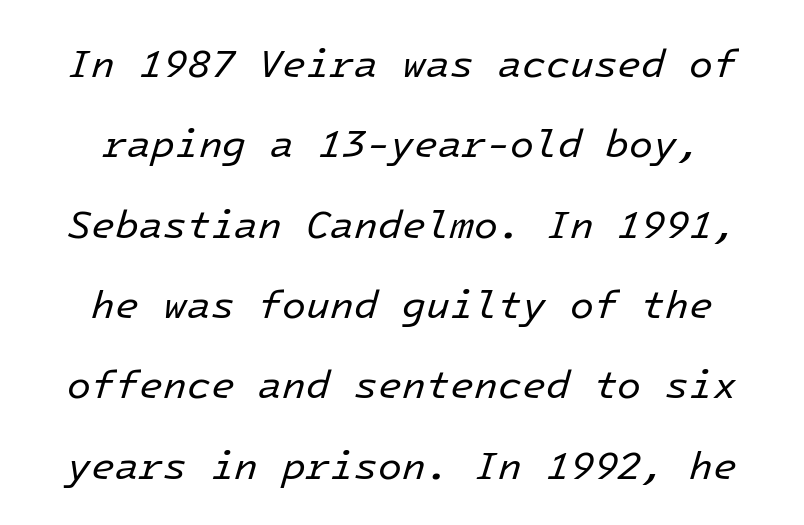
{"italic": "yes", "lean": "right", "slant_degrees": 16, "bold": "no", "weight": "regular", "width": "normal", "stroke_contrast": "low", "x_height": "medium", "underline": "no", "align": "center", "line_spacing": "loose", "line_spacing_ratio": 2.06, "letter_spacing": "normal", "letter_spacing_em": 0.0, "glyph_px": 39}
